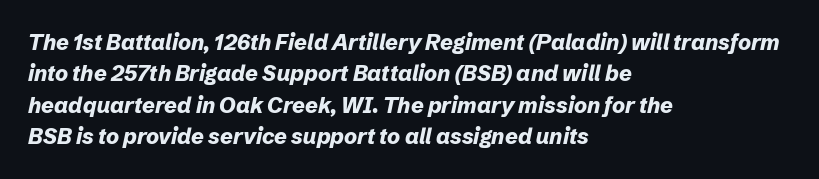
The image shows 22 px bold type, italic (leaning right); set left-aligned, normal line spacing (1.43x), normal letter spacing, not underlined.
